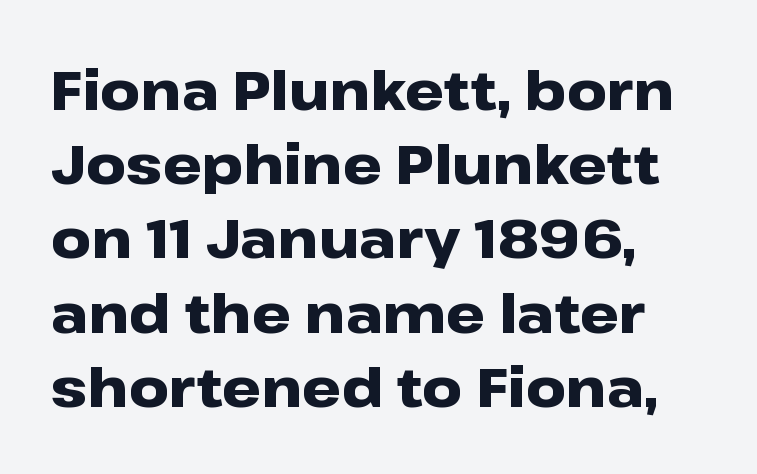
Q: Is the text bold? A: Yes.
Q: Is the text italic (slanted)? A: No, it is upright.
Q: Is the typeface a serif or a sans-serif typeface? A: Sans-serif.
Q: Is the text underlined? A: No.
Q: How is the paragraph aligned? A: Left-aligned.
Q: Is the spacing between letters normal or unusually wide? A: Normal.
Q: Is the spacing between lines tight, normal or loose? A: Normal.
Q: Width (condensed, normal, or wide)? A: Wide.
Q: Stroke contrast? A: Low.
Q: x-height? A: Medium.
Q: Monospaced? A: No.
